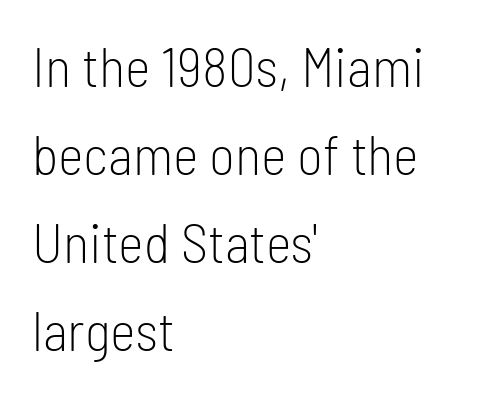
{"serif": "no", "italic": "no", "bold": "no", "weight": "light", "width": "condensed", "stroke_contrast": "low", "x_height": "medium", "monospaced": "no", "underline": "no", "align": "left", "line_spacing": "normal", "line_spacing_ratio": 1.6, "letter_spacing": "normal", "letter_spacing_em": 0.0, "glyph_px": 55}
